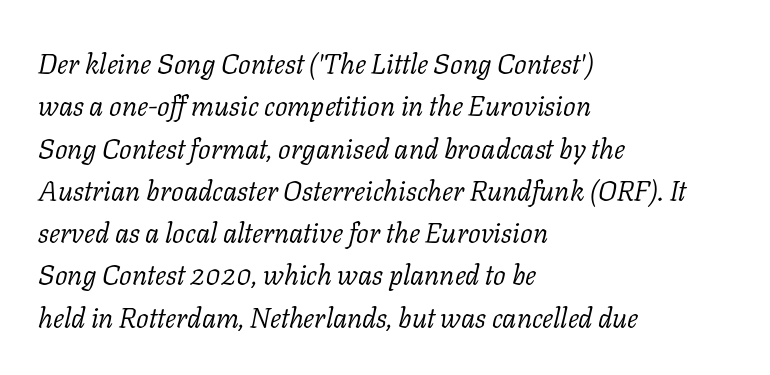
Line starts are locked; line ends wander. Rows of type keep a routine distance in the vertical direction. This sample has the flowing, uneven cadence of proportional lettering. The font sits on the lighter half of the weight spectrum, regular included.
